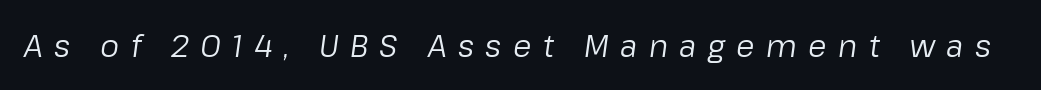
The image shows 30 px regular-weight type, italic (leaning right); set unusually wide letter spacing (+0.38 em), not underlined; low stroke contrast and a medium x-height.
